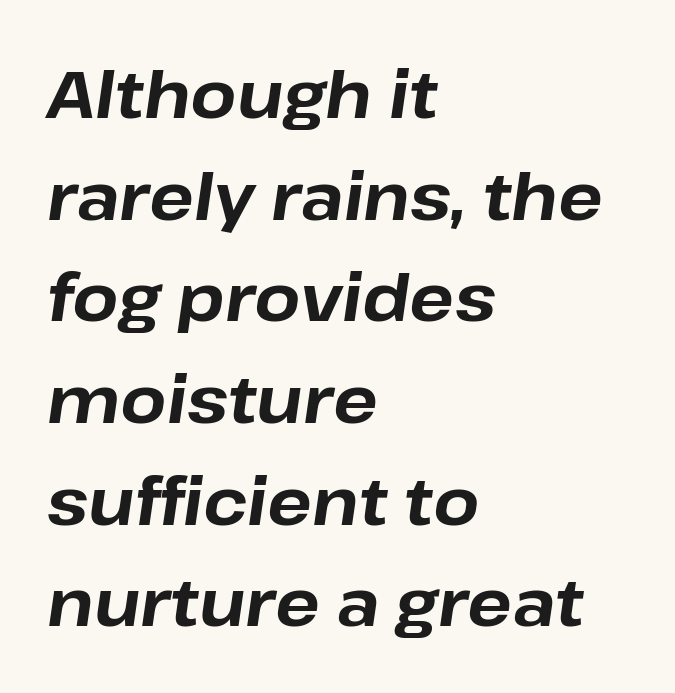
{"italic": "yes", "lean": "right", "slant_degrees": 8, "bold": "yes", "weight": "bold", "width": "normal", "stroke_contrast": "low", "x_height": "medium", "monospaced": "no", "underline": "no", "align": "left", "line_spacing": "normal", "line_spacing_ratio": 1.54, "letter_spacing": "normal", "letter_spacing_em": 0.0, "glyph_px": 66}
